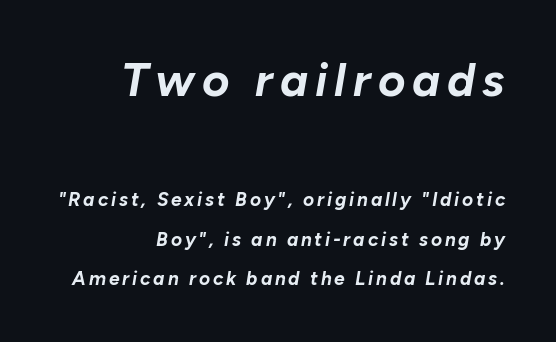
The glyphs look as if they've been sheared to an angle. Airy leading. Each row of text sits above clean, open space. Short and long lines alike share a common ending point at right. Plenty of ink on the page — the face is bold.
